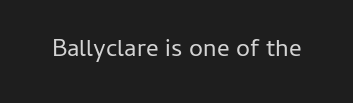
{"italic": "no", "bold": "no", "underline": "no", "letter_spacing": "normal", "letter_spacing_em": 0.0, "glyph_px": 25}
